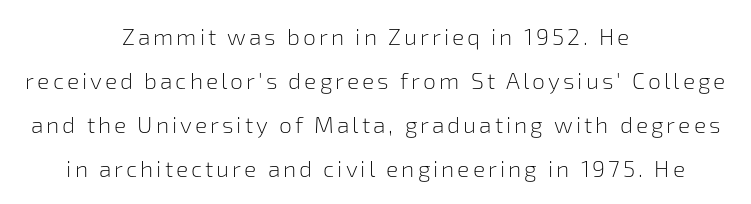
Q: Is the text bold? A: No.
Q: Is the text italic (slanted)? A: No, it is upright.
Q: Is the text underlined? A: No.
Q: How is the paragraph aligned? A: Centered.
Q: Is the spacing between lines tight, normal or loose? A: Loose.
